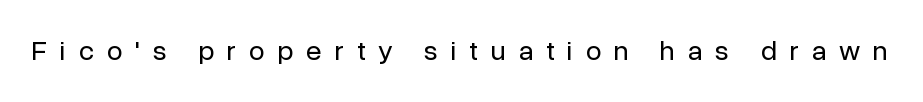
Do the characters align in a grid? No, the font is proportional. In terms of posture, this sample is upright. The gap between lines stays unmarked. The typesetting does not lean heavy: it is not bold. The passage shown has open, widely tracked lettering throughout. Examine the stroke ends and you'll find no serifs.
